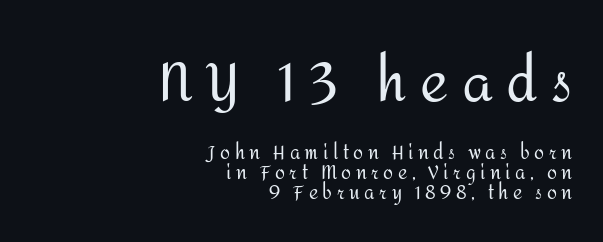
{"serif": "no", "italic": "no", "bold": "no", "weight": "regular", "width": "normal", "stroke_contrast": "medium", "x_height": "medium", "monospaced": "no", "underline": "no", "align": "right", "line_spacing": "tight", "line_spacing_ratio": 1.12, "letter_spacing": "wide", "letter_spacing_em": 0.25, "larger_block": "first", "size_ratio": 3.0, "glyph_px": 54}
